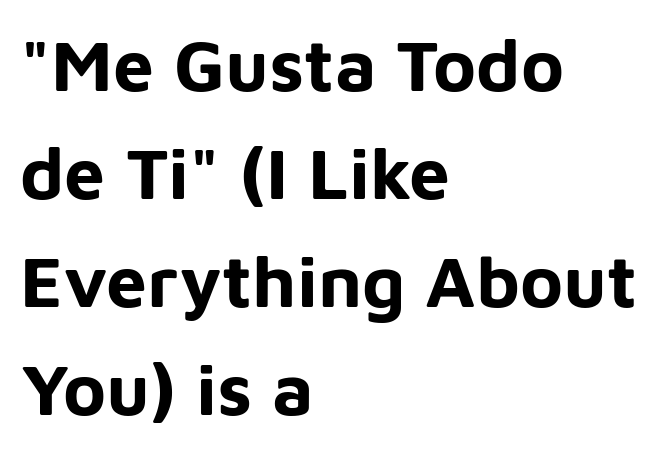
{"serif": "no", "italic": "no", "bold": "yes", "weight": "bold", "width": "normal", "stroke_contrast": "low", "x_height": "medium", "monospaced": "no", "underline": "no", "align": "left", "line_spacing": "normal", "line_spacing_ratio": 1.48, "letter_spacing": "normal", "letter_spacing_em": 0.0, "glyph_px": 73}
